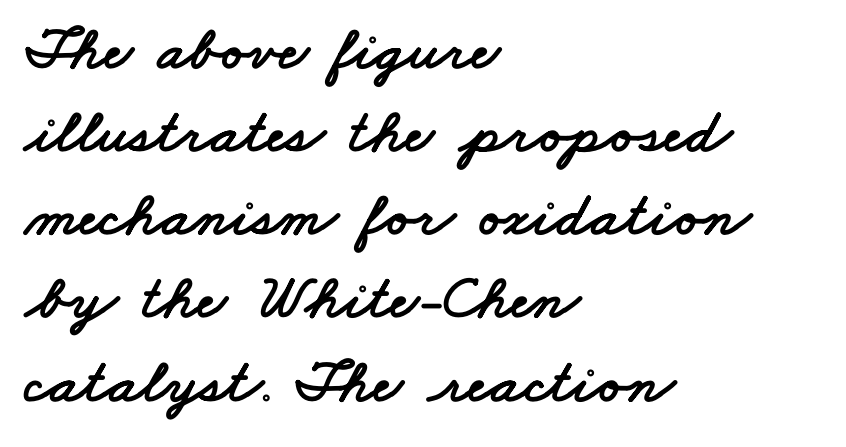
The passage shown is typed in a proportional face where columns would drift. Bare-footed words on every line. The glyphs in this specimen are sans serif. Tracking here is standard; glyphs follow each other at the usual distance. Leading: standard.
